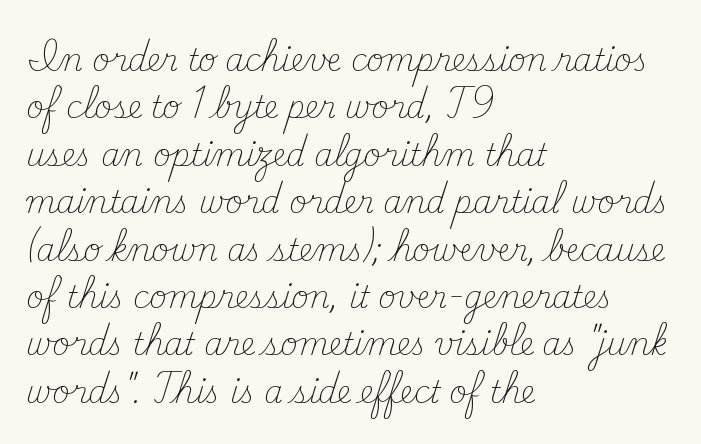
The image shows 30 px light serif type; set left-aligned, normal line spacing (1.58x), normal letter spacing, not underlined; medium stroke contrast and a small x-height.
